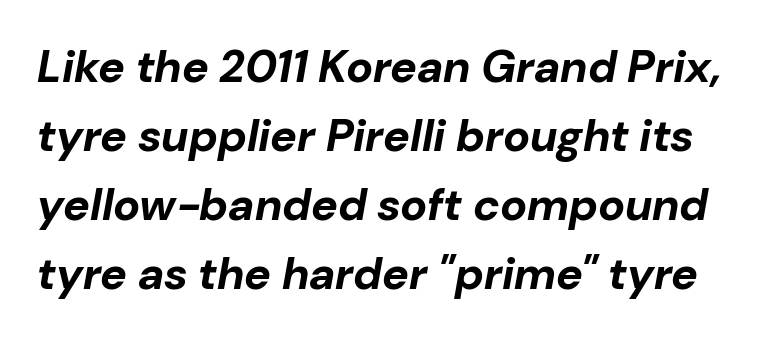
The image shows 45 px bold type, italic (leaning right); set normal line spacing (1.53x), normal letter spacing, not underlined; low stroke contrast and a medium x-height.
